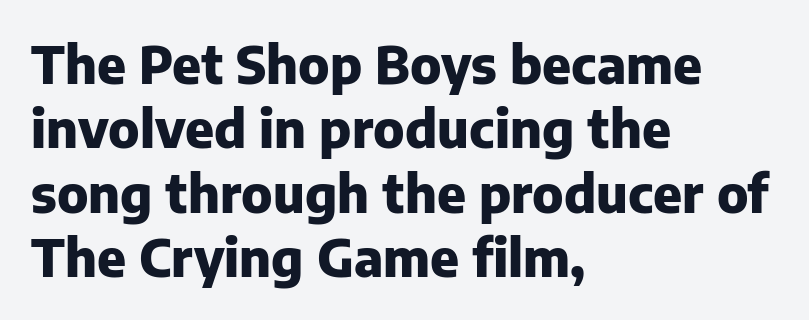
The image shows 51 px heavy sans-serif type, upright; set left-aligned, normal line spacing (1.26x), normal letter spacing, not underlined; low stroke contrast and a medium x-height.
